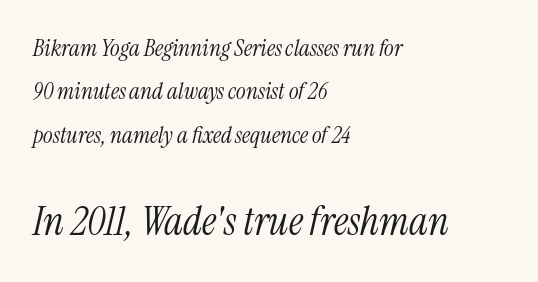
The image shows 40 px light, condensed serif type, italic (leaning right); set left-aligned, line spacing 1.89x, normal letter spacing, not underlined; the second (bottom) block is 1.74x larger; medium stroke contrast and a medium x-height.
